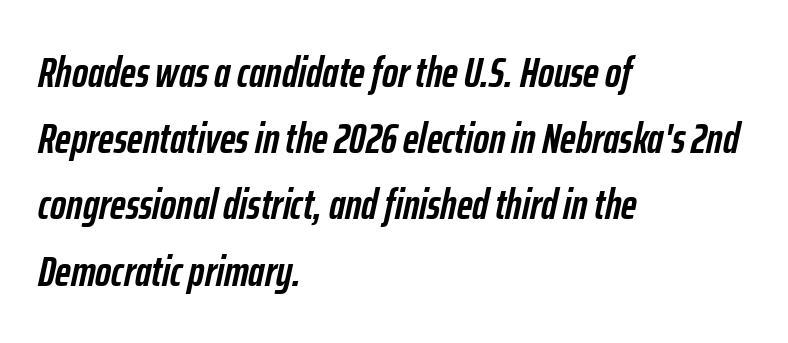
Layout note: lines flush left. Italic? Definitely — the glyphs are oblique. These lines are rendered in a variable-pitch font. The rendering uses a bold face; every stroke is thick and dark. Summary of vertical rhythm: regular, with standard interline spacing.
